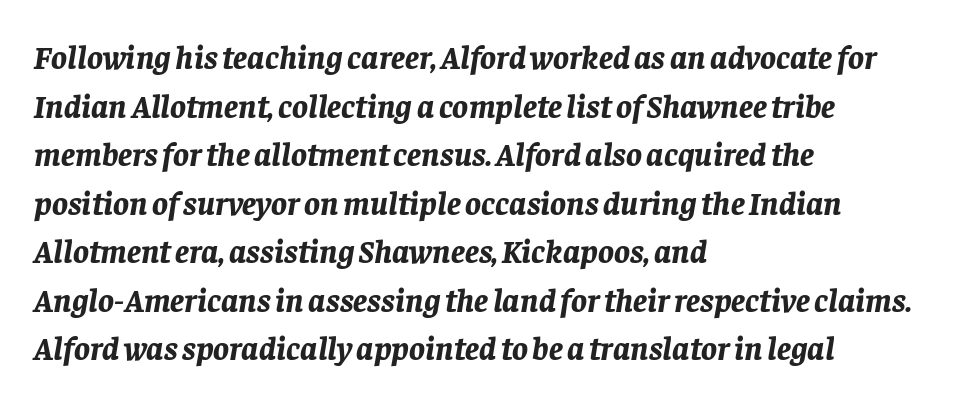
Q: Is the text bold? A: Yes.
Q: Is the text italic (slanted)? A: Yes, it leans right by about 8 degrees.
Q: Is the text underlined? A: No.
Q: How is the paragraph aligned? A: Left-aligned.
Q: Is the spacing between letters normal or unusually wide? A: Normal.
Q: Is the spacing between lines tight, normal or loose? A: Normal.
Q: Width (condensed, normal, or wide)? A: Normal.
Q: Stroke contrast? A: Low.
Q: x-height? A: Large.
Q: Monospaced? A: No.
